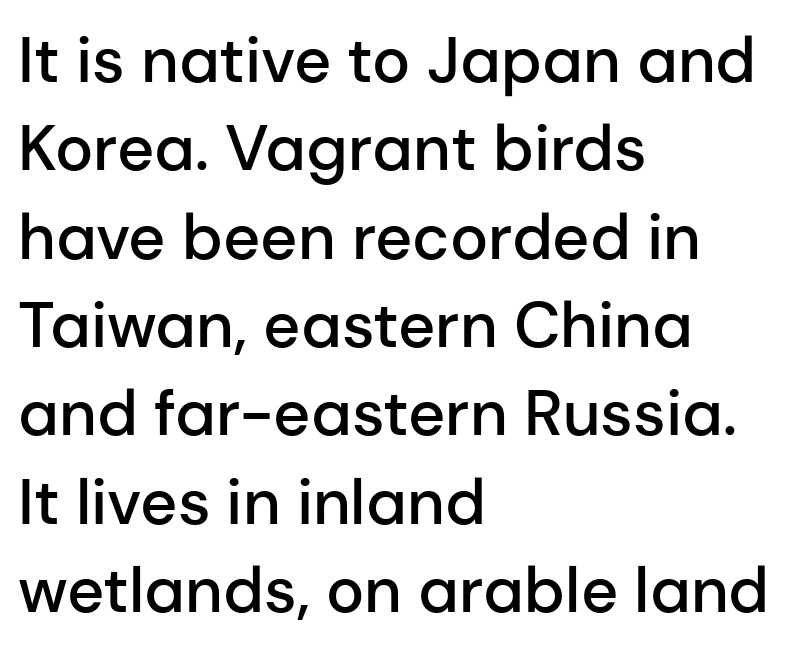
Q: Is the text bold? A: Semi-bold.
Q: Is the text italic (slanted)? A: No, it is upright.
Q: Is the typeface a serif or a sans-serif typeface? A: Sans-serif.
Q: Is the text underlined? A: No.
Q: How is the paragraph aligned? A: Left-aligned.
Q: Is the spacing between letters normal or unusually wide? A: Normal.
Q: Is the spacing between lines tight, normal or loose? A: Normal.
Q: Width (condensed, normal, or wide)? A: Normal.
Q: Stroke contrast? A: Low.
Q: x-height? A: Medium.
Q: Monospaced? A: No.
